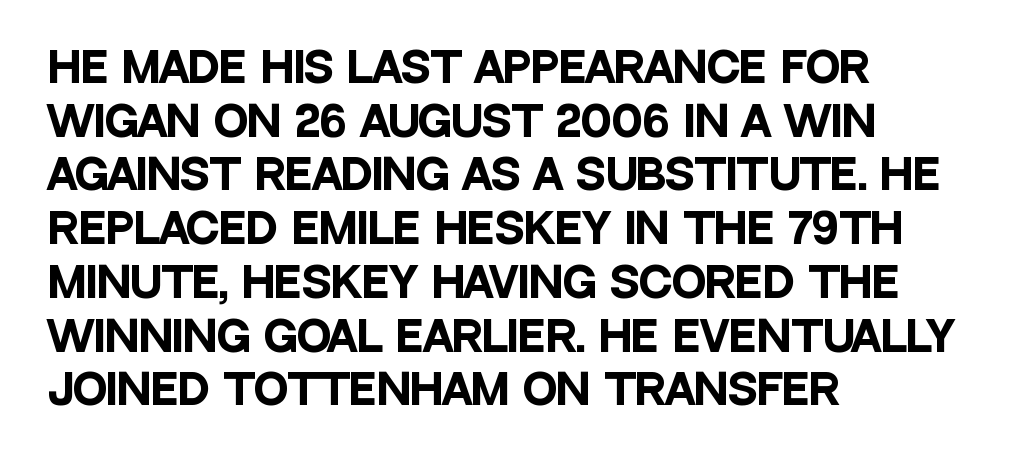
The image shows 41 px heavy, condensed sans-serif type, upright; set left-aligned, normal line spacing (1.31x), normal letter spacing, not underlined; low stroke contrast and a large x-height.
